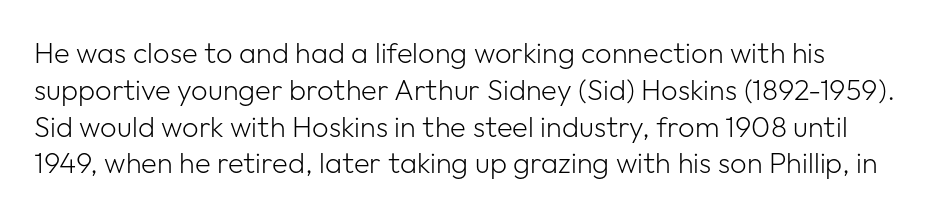
Q: Is the text bold? A: No.
Q: Is the text italic (slanted)? A: No, it is upright.
Q: Is the typeface a serif or a sans-serif typeface? A: Sans-serif.
Q: Is the text underlined? A: No.
Q: Is the spacing between letters normal or unusually wide? A: Normal.
Q: Is the spacing between lines tight, normal or loose? A: Normal.
Q: Width (condensed, normal, or wide)? A: Normal.
Q: Stroke contrast? A: Low.
Q: x-height? A: Medium.
Q: Monospaced? A: No.
